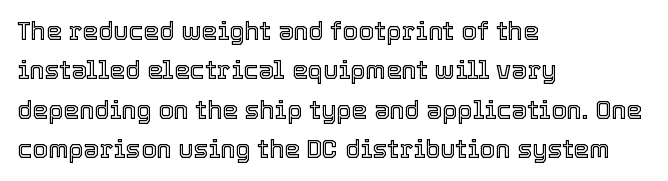
Q: Is the text italic (slanted)? A: No, it is upright.
Q: Is the text underlined? A: No.
Q: How is the paragraph aligned? A: Left-aligned.
Q: Is the spacing between letters normal or unusually wide? A: Normal.
Q: Is the spacing between lines tight, normal or loose? A: Normal.
